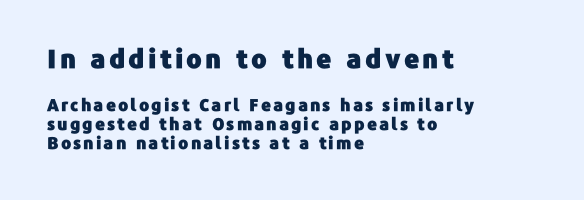
{"italic": "no", "underline": "no", "align": "left", "line_spacing": "tight", "line_spacing_ratio": 1.12, "larger_block": "first", "size_ratio": 1.53, "glyph_px": 26}
